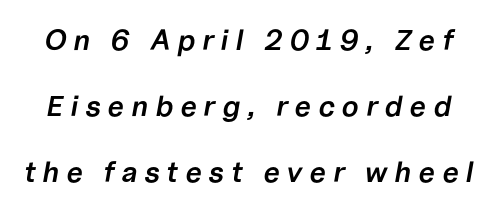
Q: Is the text bold? A: Semi-bold.
Q: Is the text italic (slanted)? A: Yes, it leans right by about 10 degrees.
Q: Is the text underlined? A: No.
Q: Is the spacing between letters normal or unusually wide? A: Unusually wide.
Q: Is the spacing between lines tight, normal or loose? A: Loose.
Q: Width (condensed, normal, or wide)? A: Normal.
Q: Stroke contrast? A: Low.
Q: x-height? A: Medium.
Q: Monospaced? A: No.
